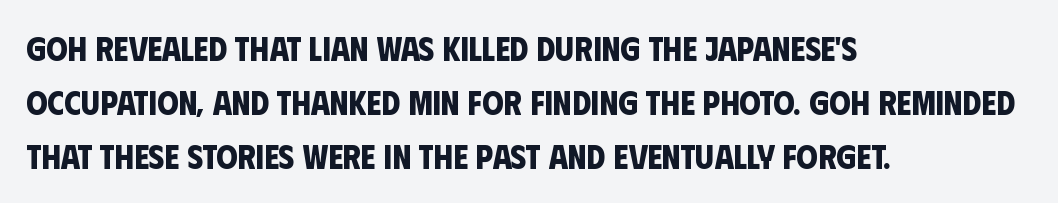
The image shows 34 px bold, condensed sans-serif type; set left-aligned, normal line spacing (1.59x), normal letter spacing, not underlined; low stroke contrast and a large x-height.
